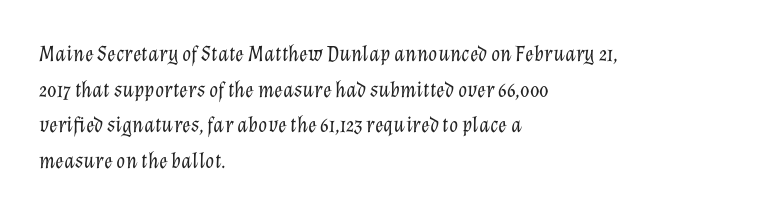
{"italic": "yes", "lean": "right", "slant_degrees": 12, "bold": "no", "underline": "no", "align": "left", "line_spacing": "normal", "line_spacing_ratio": 1.55, "letter_spacing": "normal", "letter_spacing_em": 0.0, "glyph_px": 23}
